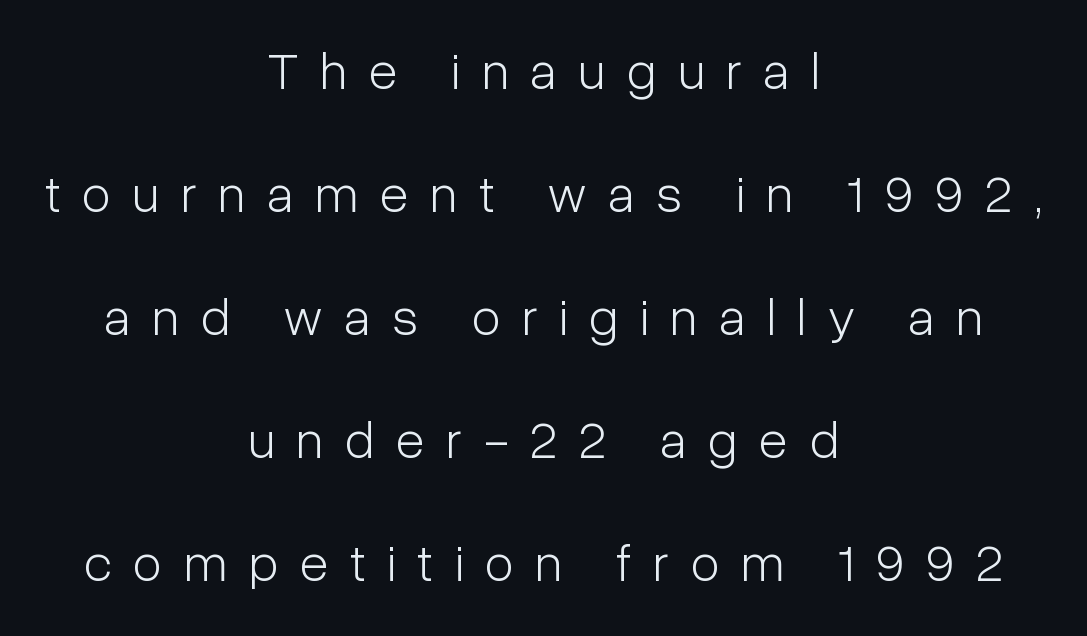
Q: Is the text bold? A: No.
Q: Is the text italic (slanted)? A: No, it is upright.
Q: Is the typeface a serif or a sans-serif typeface? A: Sans-serif.
Q: Is the text underlined? A: No.
Q: How is the paragraph aligned? A: Centered.
Q: Is the spacing between letters normal or unusually wide? A: Unusually wide.
Q: Is the spacing between lines tight, normal or loose? A: Loose.
Q: Width (condensed, normal, or wide)? A: Condensed.
Q: Stroke contrast? A: Low.
Q: x-height? A: Medium.
Q: Monospaced? A: No.
